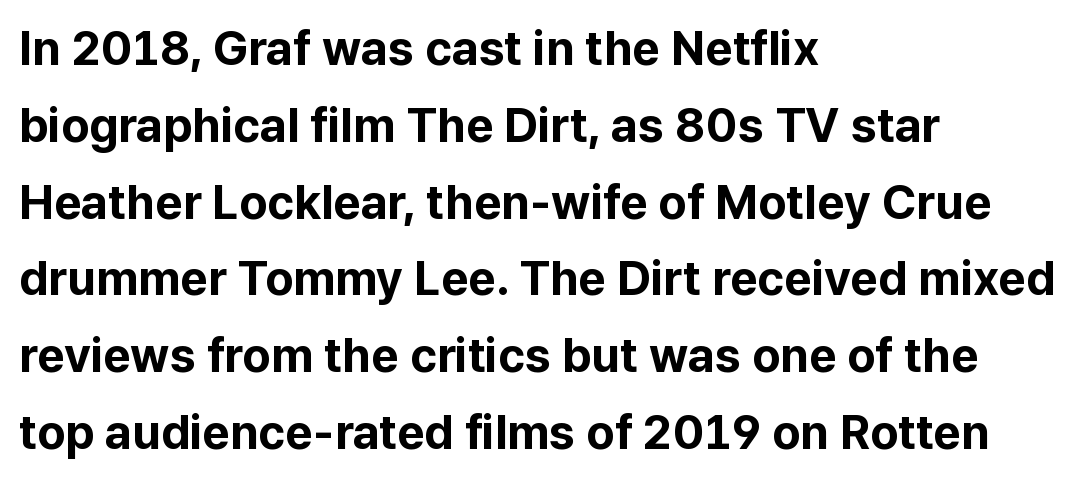
The image shows 48 px bold sans-serif type, upright; set left-aligned, normal line spacing (1.6x), normal letter spacing, not underlined; low stroke contrast and a medium x-height.
